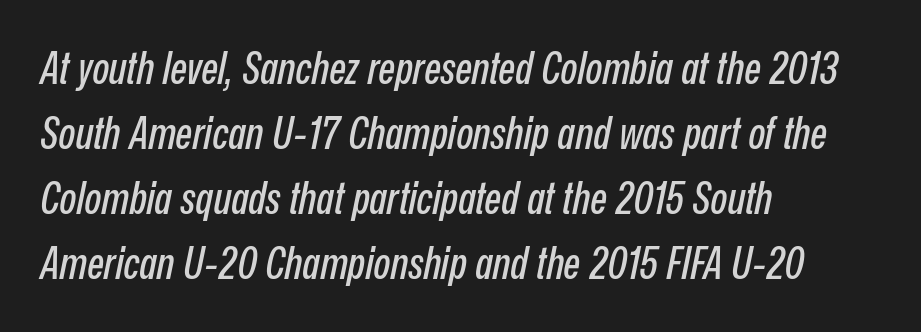
If you drew a ruler down the left edge, every line would touch it. The rendering applies a slant to the glyphs. How would I describe the line gaps? Plain and ordinary. Varying glyph widths throughout — classic text-font behaviour. The space beneath each line is pristine and unruled.
